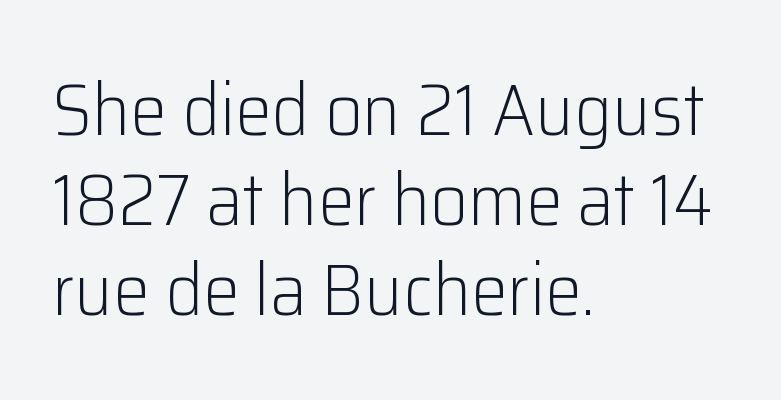
Summary of weight: not heavy and not bold. Check where the strokes stop: nothing finishes them off — pure sans. Layout note: lines flush left. Posture: vertical. Looks like regular typesetting: each glyph gets only the width it needs. The space beneath each line is pristine and unruled.
